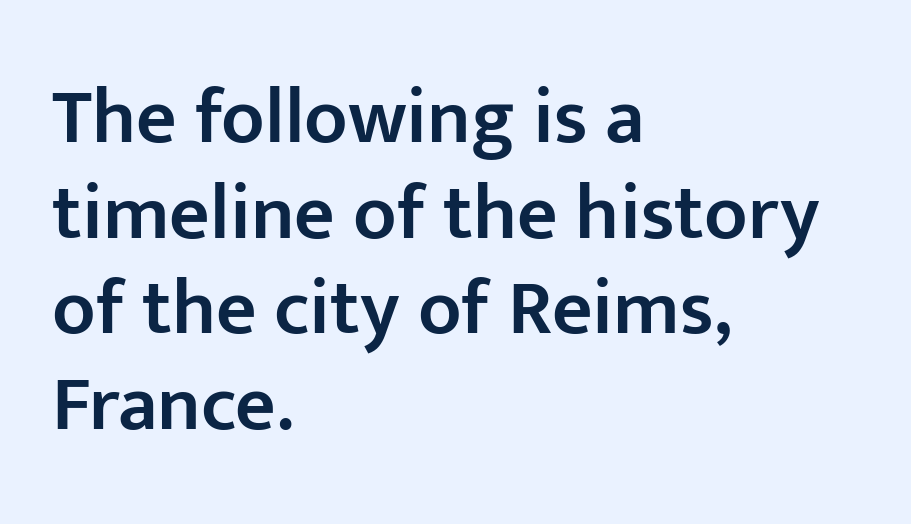
{"serif": "no", "italic": "no", "bold": "semi", "weight": "semibold", "width": "normal", "stroke_contrast": "low", "x_height": "medium", "monospaced": "no", "underline": "no", "align": "left", "line_spacing_ratio": 1.21, "letter_spacing": "normal", "letter_spacing_em": 0.0, "glyph_px": 79}
